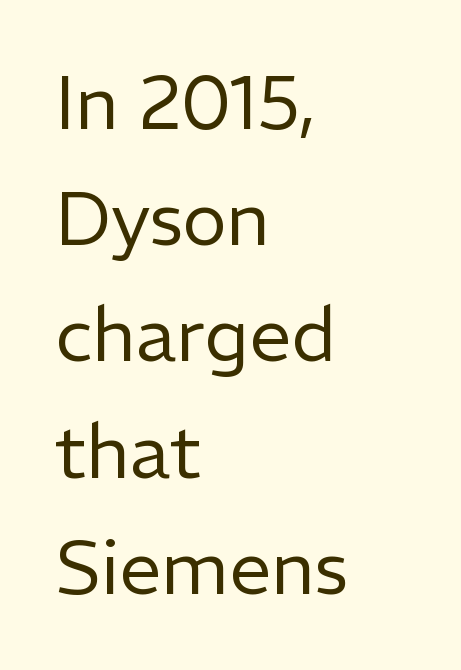
{"serif": "no", "italic": "no", "bold": "no", "weight": "regular", "width": "normal", "stroke_contrast": "low", "x_height": "medium", "monospaced": "no", "underline": "no", "align": "left", "line_spacing": "normal", "line_spacing_ratio": 1.55, "letter_spacing": "normal", "letter_spacing_em": 0.0, "glyph_px": 75}
